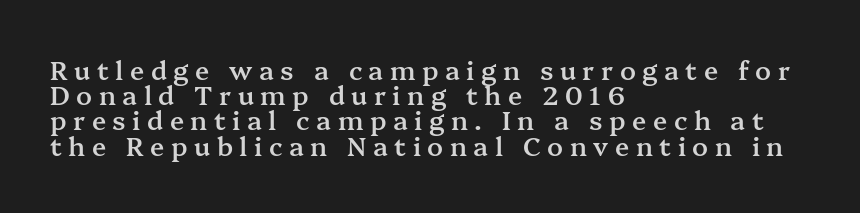
{"italic": "no", "bold": "semi", "underline": "no", "align": "left", "line_spacing": "tight", "line_spacing_ratio": 0.97, "letter_spacing": "wide", "letter_spacing_em": 0.25, "glyph_px": 26}
